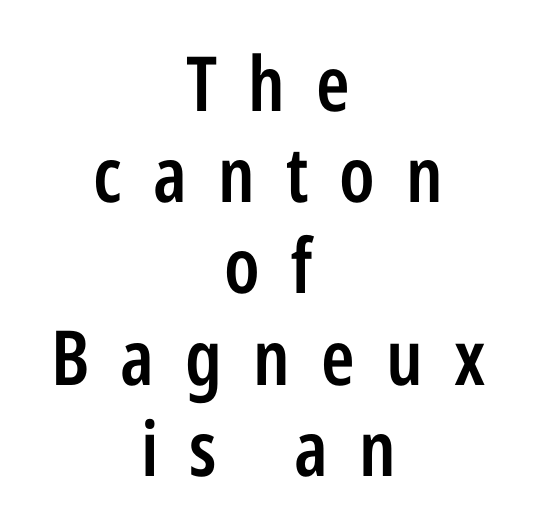
The image shows 76 px semibold, condensed sans-serif type, upright; set centered, line spacing 1.2x, unusually wide letter spacing (+0.41 em), not underlined; low stroke contrast and a medium x-height.
